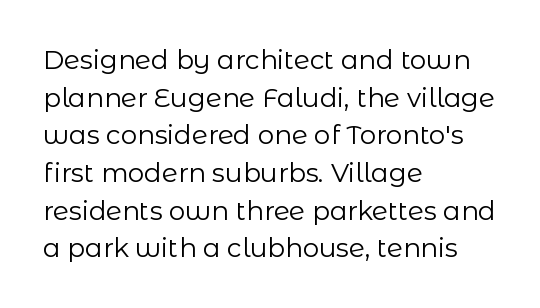
Q: Is the text bold? A: No.
Q: Is the text italic (slanted)? A: No, it is upright.
Q: Is the text underlined? A: No.
Q: How is the paragraph aligned? A: Left-aligned.
Q: Is the spacing between letters normal or unusually wide? A: Normal.
Q: Is the spacing between lines tight, normal or loose? A: Normal.
